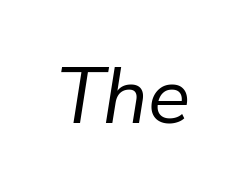
{"italic": "yes", "lean": "right", "slant_degrees": 9, "bold": "no", "weight": "regular", "width": "normal", "stroke_contrast": "low", "x_height": "medium", "monospaced": "no", "underline": "no", "letter_spacing": "normal", "letter_spacing_em": 0.0, "glyph_px": 79}
